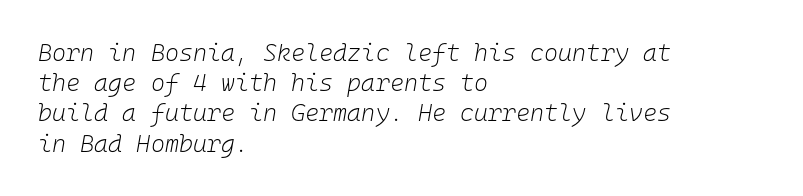
Honestly, the letter spacing is just normal — you wouldn't notice it. Glance below the letters and you will spot only blank space. This is oblique type, the kind used for emphasis or titles. Ink coverage per letter is moderate at most. Does the leading feel generous? No, just average.
